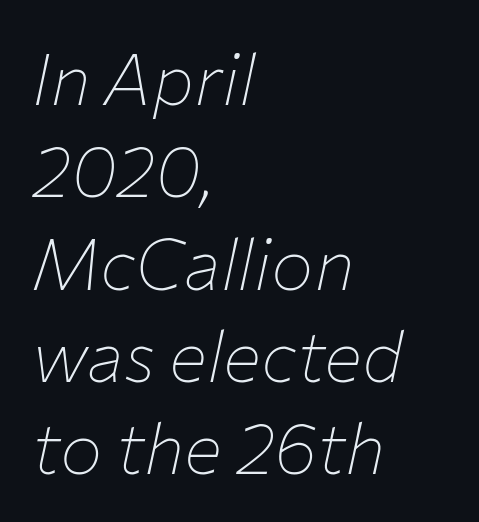
{"italic": "yes", "lean": "right", "slant_degrees": 12, "bold": "no", "weight": "thin", "width": "normal", "stroke_contrast": "low", "x_height": "medium", "monospaced": "no", "underline": "no", "align": "left", "line_spacing": "normal", "line_spacing_ratio": 1.3, "letter_spacing": "normal", "letter_spacing_em": 0.0, "glyph_px": 71}
